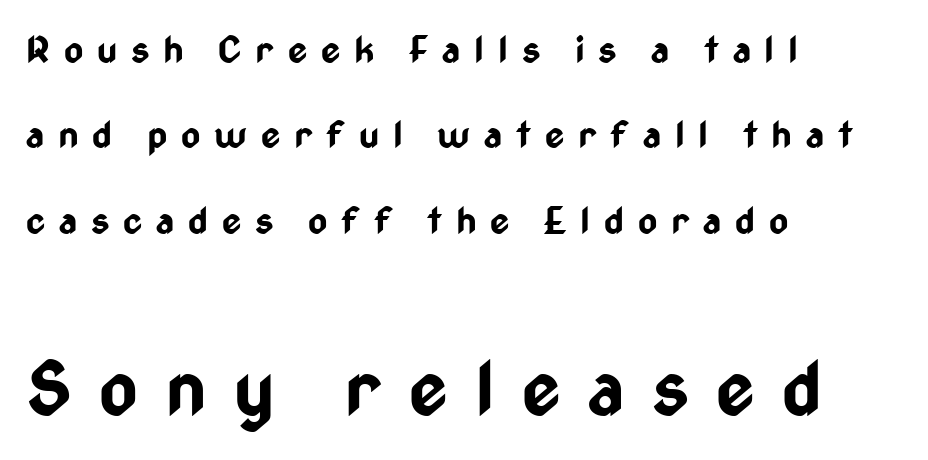
This is the regular roman posture of the typeface. Look at the bottom of the vertical strokes: they stop flat, with no serifs. This layout puts the modest block above and the oversized block below. Is this a fixed-width face? No — the glyphs have proportional, varying widths. Observe the wide spacing: letters keep a clear distance from each other. Decoration check: the copy has no underline.
